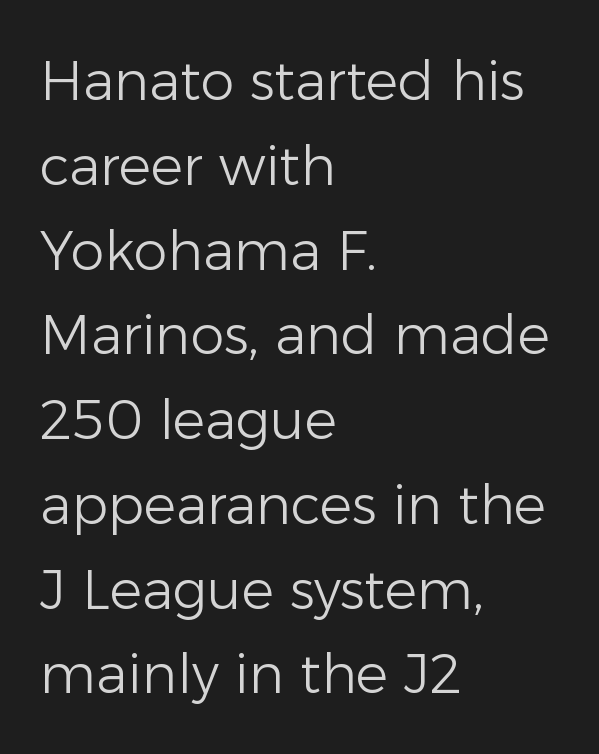
Underlining? Definitely not there. No chunkiness to these letters — they're not bold. This block has exactly the height ordinary leading produces. The rendering anchors every line to the left-hand side. Is this a fixed-width face? No — the glyphs have proportional, varying widths.
